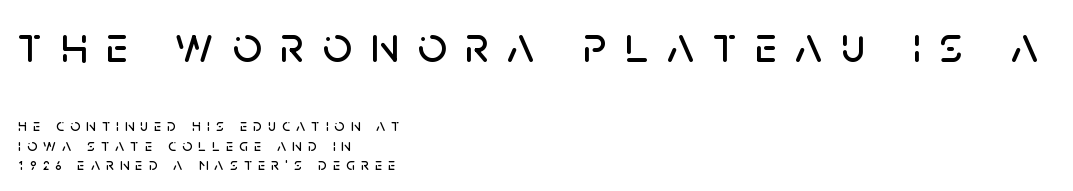
You could not count columns in this text — the font is proportionally spaced. These lines were composed using upright roman letters. Type style note: lacks serifs. The leading is snug, giving the passage a crowded texture. Underline: absent. If you squint, the top block still reads clearly — it's the larger of the two.
